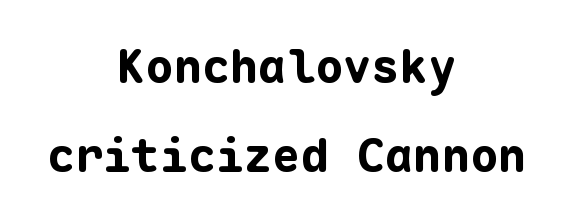
Q: Is the text bold? A: Yes.
Q: Is the text italic (slanted)? A: No, it is upright.
Q: Is the typeface a serif or a sans-serif typeface? A: Sans-serif.
Q: Is the text underlined? A: No.
Q: How is the paragraph aligned? A: Centered.
Q: Is the spacing between letters normal or unusually wide? A: Normal.
Q: Is the spacing between lines tight, normal or loose? A: Loose.
Q: Width (condensed, normal, or wide)? A: Normal.
Q: Stroke contrast? A: Low.
Q: x-height? A: Medium.
Q: Monospaced? A: Yes.
